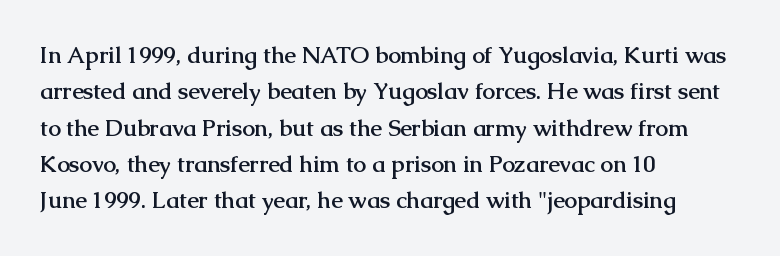
The text block is weighted toward the left margin, trailing off unevenly rightward. These lines carry a lot of weight — the face is fully bold. The letters stand upright; this is a roman face. Each row of text sits above clean, open space. This rendering leaves character spacing at its baseline value.
